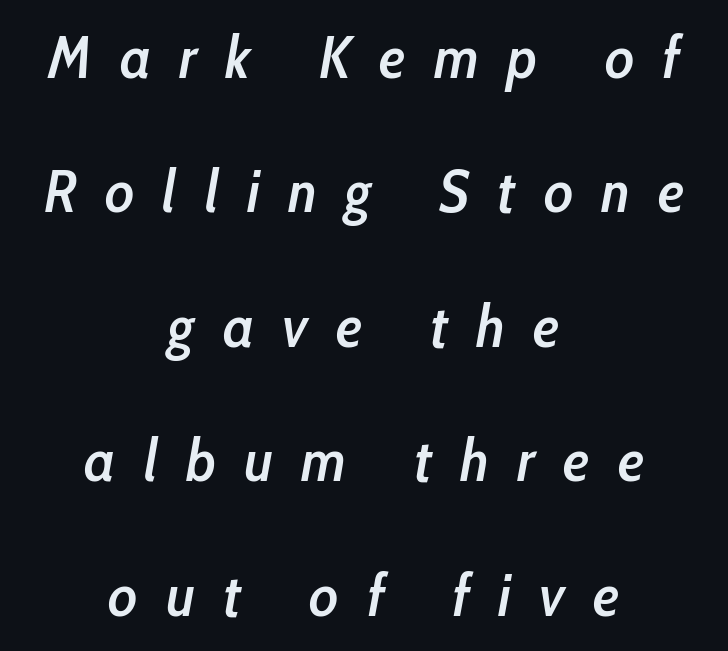
{"italic": "yes", "lean": "right", "slant_degrees": 10, "bold": "semi", "weight": "semibold", "width": "condensed", "stroke_contrast": "low", "x_height": "medium", "monospaced": "no", "underline": "no", "align": "center", "line_spacing": "loose", "line_spacing_ratio": 2.24, "letter_spacing": "wide", "letter_spacing_em": 0.47, "glyph_px": 60}
